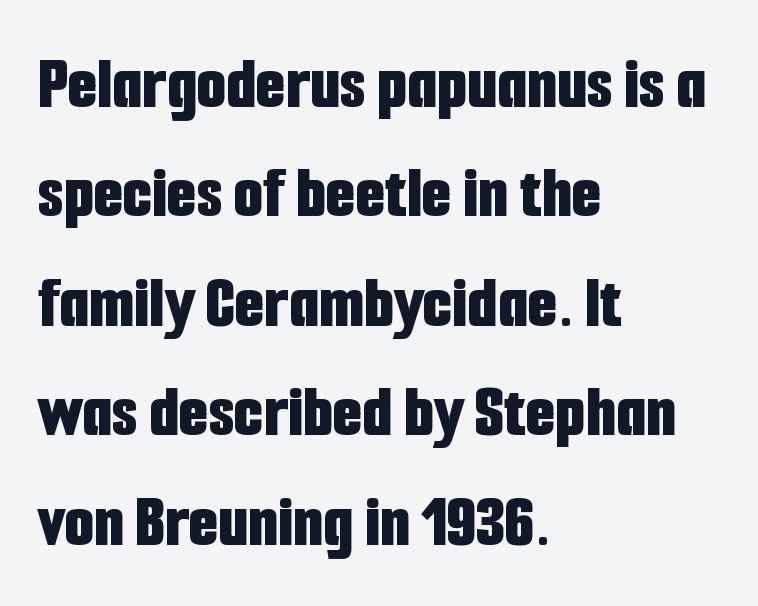
{"serif": "no", "italic": "no", "bold": "yes", "weight": "bold", "width": "condensed", "stroke_contrast": "low", "x_height": "medium", "monospaced": "no", "underline": "no", "align": "left", "line_spacing": "normal", "line_spacing_ratio": 1.44, "letter_spacing": "normal", "letter_spacing_em": 0.0, "glyph_px": 76}
